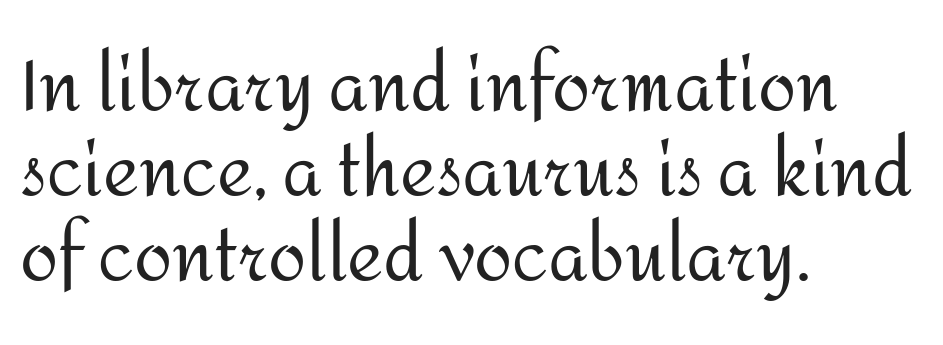
Q: Is the text bold? A: No.
Q: Is the text italic (slanted)? A: No, it is upright.
Q: Is the typeface a serif or a sans-serif typeface? A: Sans-serif.
Q: Is the text underlined? A: No.
Q: How is the paragraph aligned? A: Left-aligned.
Q: Is the spacing between letters normal or unusually wide? A: Normal.
Q: Width (condensed, normal, or wide)? A: Normal.
Q: Stroke contrast? A: Medium.
Q: x-height? A: Medium.
Q: Monospaced? A: No.
